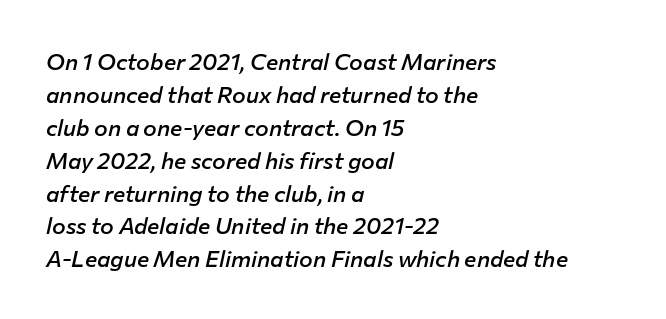
Q: Is the text bold? A: Semi-bold.
Q: Is the text italic (slanted)? A: Yes, it leans right by about 12 degrees.
Q: Is the text underlined? A: No.
Q: How is the paragraph aligned? A: Left-aligned.
Q: Is the spacing between letters normal or unusually wide? A: Normal.
Q: Is the spacing between lines tight, normal or loose? A: Normal.
